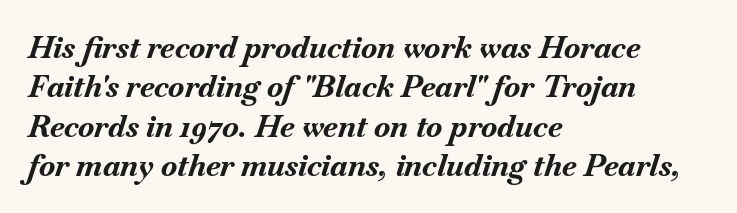
{"italic": "yes", "lean": "right", "slant_degrees": 18, "bold": "yes", "weight": "bold", "width": "normal", "stroke_contrast": "medium", "x_height": "small", "monospaced": "no", "underline": "no", "align": "left", "line_spacing": "normal", "line_spacing_ratio": 1.31, "letter_spacing": "normal", "letter_spacing_em": 0.0, "glyph_px": 30}
